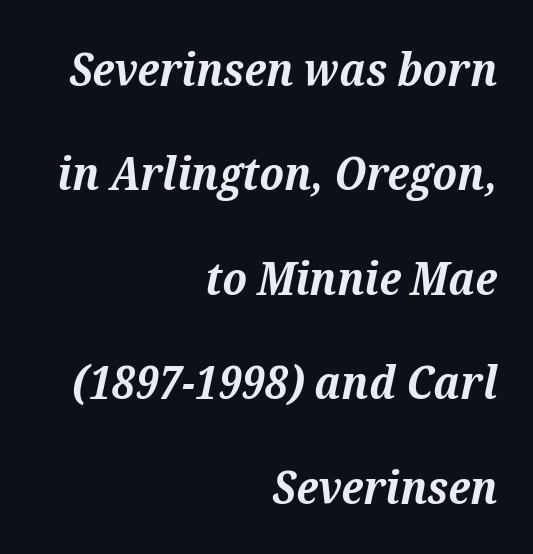
{"serif": "yes", "italic": "yes", "lean": "right", "slant_degrees": 12, "bold": "yes", "weight": "bold", "width": "normal", "stroke_contrast": "medium", "x_height": "medium", "monospaced": "no", "underline": "no", "align": "right", "line_spacing": "loose", "line_spacing_ratio": 2.27, "letter_spacing": "normal", "letter_spacing_em": 0.0, "glyph_px": 46}
